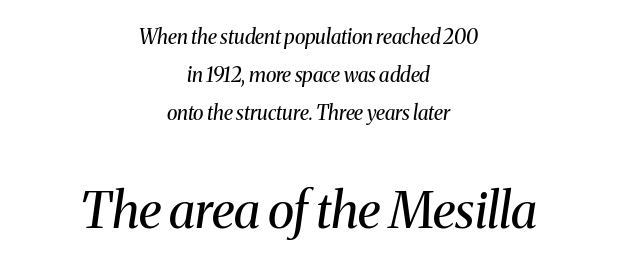
Just letters on the line, the space beneath them empty. Slant detected: the letters are inclined. Characters follow at the spacing the type designer built in. Centered paragraph, ragged on both sides.
